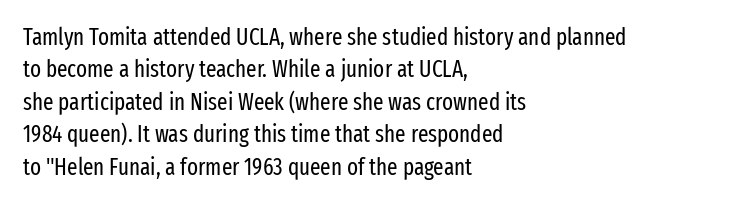
The image shows 23 px text type, upright; set left-aligned, normal line spacing (1.41x), normal letter spacing, not underlined.
